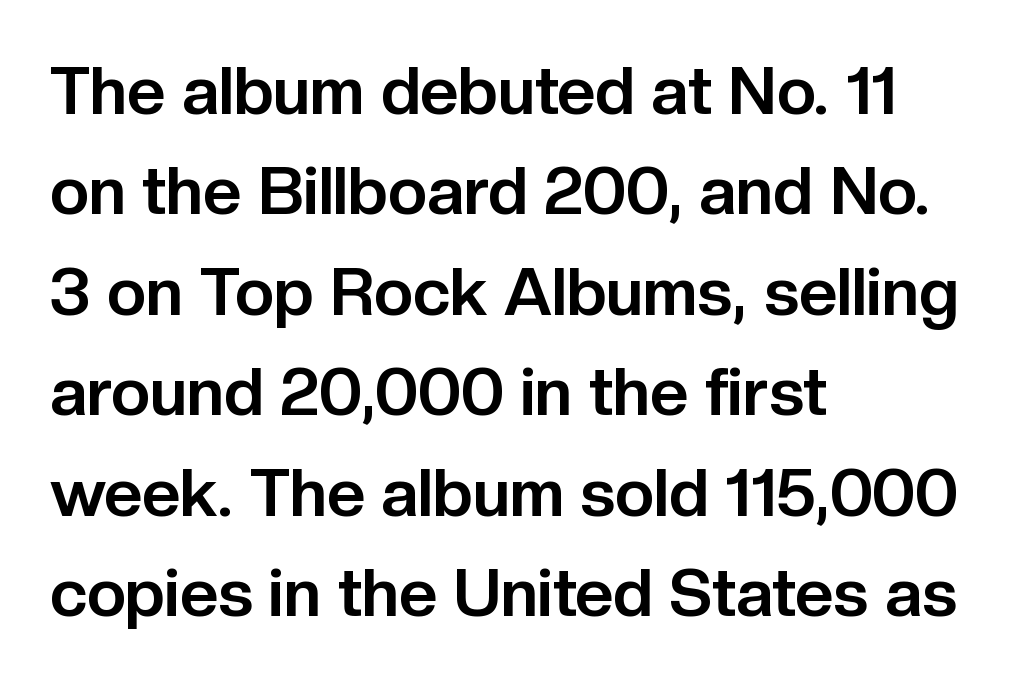
{"serif": "no", "italic": "no", "bold": "yes", "weight": "bold", "width": "normal", "stroke_contrast": "low", "x_height": "medium", "monospaced": "no", "underline": "no", "align": "left", "line_spacing": "normal", "line_spacing_ratio": 1.5, "letter_spacing": "normal", "letter_spacing_em": 0.0, "glyph_px": 67}
